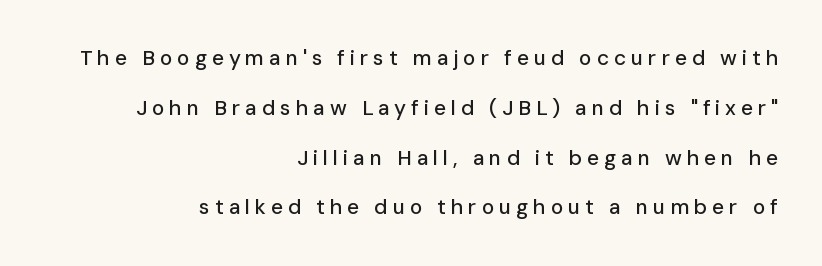
The image shows 21 px text type, upright; set right-aligned, loose line spacing (2.37x), unusually wide letter spacing (+0.23 em), not underlined.
